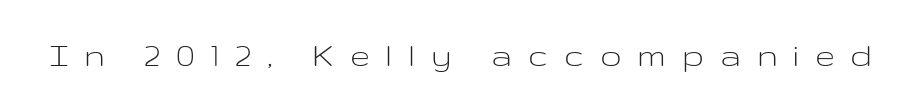
{"serif": "no", "italic": "no", "bold": "no", "weight": "light", "width": "wide", "stroke_contrast": "low", "x_height": "medium", "monospaced": "no", "underline": "no", "letter_spacing": "wide", "letter_spacing_em": 0.44, "glyph_px": 36}
